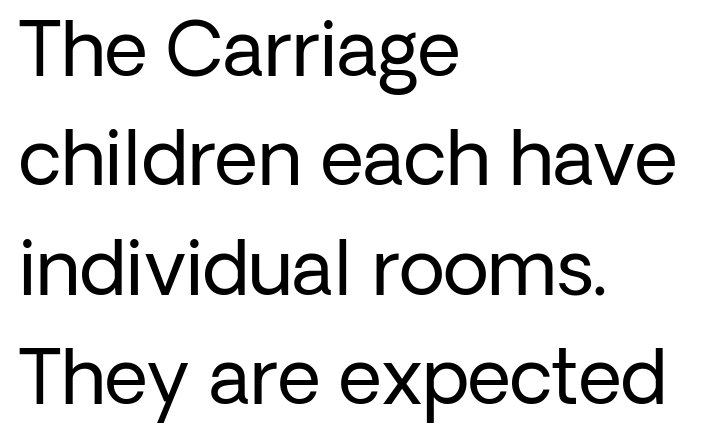
The image shows 75 px regular-weight sans-serif type, upright; set left-aligned, normal line spacing (1.46x), normal letter spacing, not underlined; low stroke contrast and a medium x-height.
